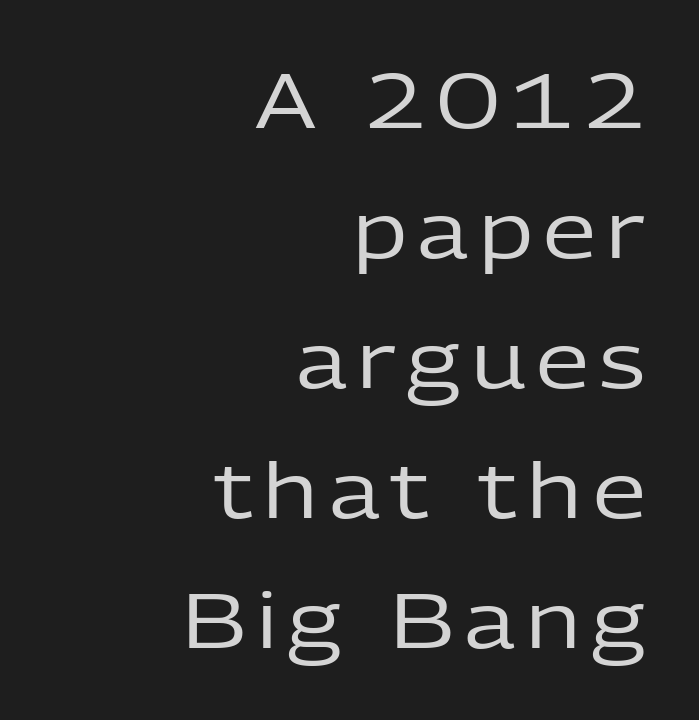
Posture: straight, roman, zero tilt. The passage shown is typed in a proportional face where columns would drift. Teacher's note: observe the even right margin — that is flush-right alignment. A typesetter would label this face a sans. The weight would be labelled regular, book, light, or lighter still. The glyphs are unaccompanied by any horizontal stroke below them.
